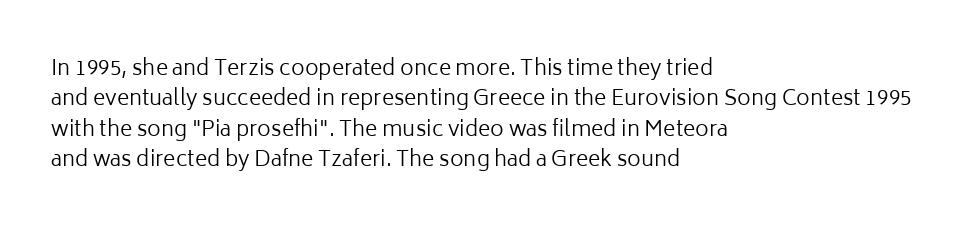
Letter spacing: default. Ink coverage per letter is moderate at most. The rag falls on the right side of this text block. Descenders are the only things crossing below the line. This block has exactly the height ordinary leading produces. This is the regular roman posture of the typeface.
